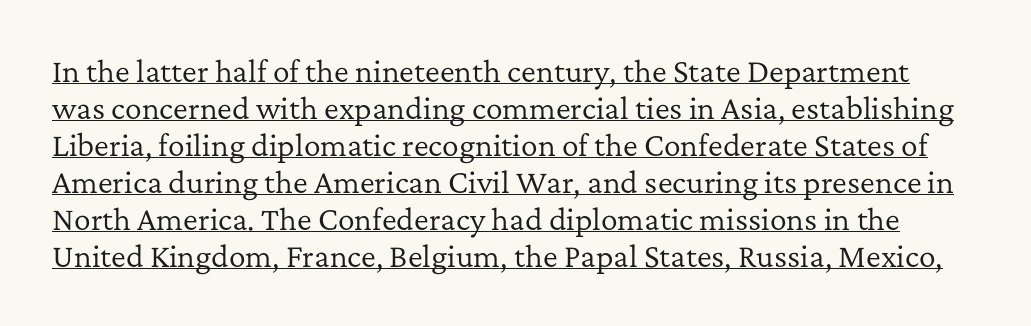
The text was rendered using a seriffed face with decorative stroke endings. Ordinary non-slanted type is in use. The rendering keeps characters at their native spacing. The passage shown is typed in a proportional face where columns would drift.
